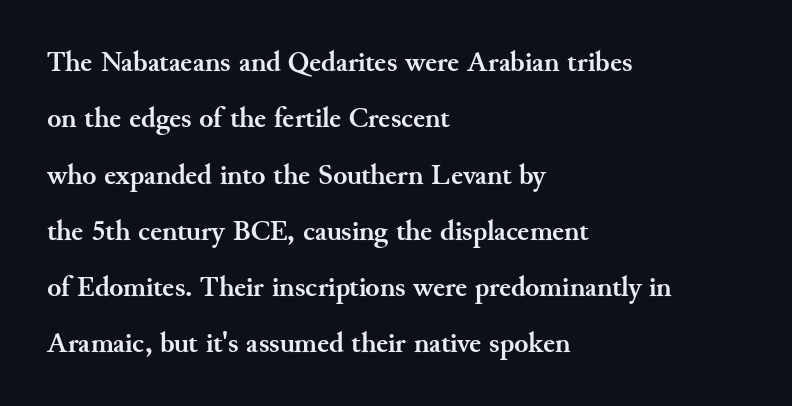
If you drew a line through each stem, it would be perfectly vertical. Does the weight exceed regular? Yes, all the way to bold. A typesetter would call this zero additional tracking. A classic flush-left, rag-right setting is used for this passage.
